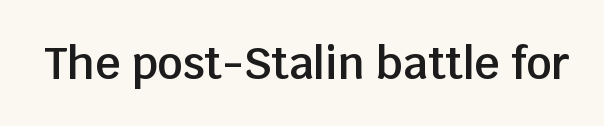
The image shows 44 px semibold sans-serif type, upright; set normal letter spacing, not underlined; low stroke contrast and a large x-height.
